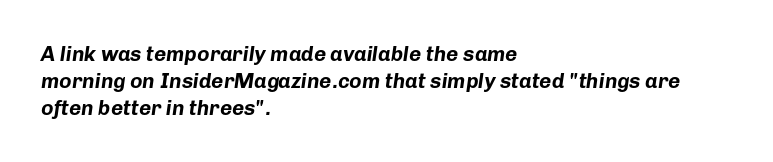
The image shows 21 px bold type, italic (leaning right); set left-aligned, normal line spacing (1.28x), normal letter spacing, not underlined.
